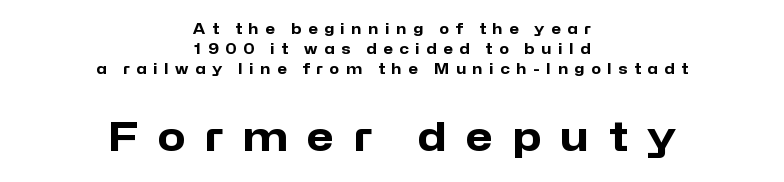
The image shows 40 px heavy sans-serif type, upright; set centered, normal line spacing (1.43x), unusually wide letter spacing (+0.48 em), not underlined; the second (bottom) block is 2.86x larger; low stroke contrast and a medium x-height.
